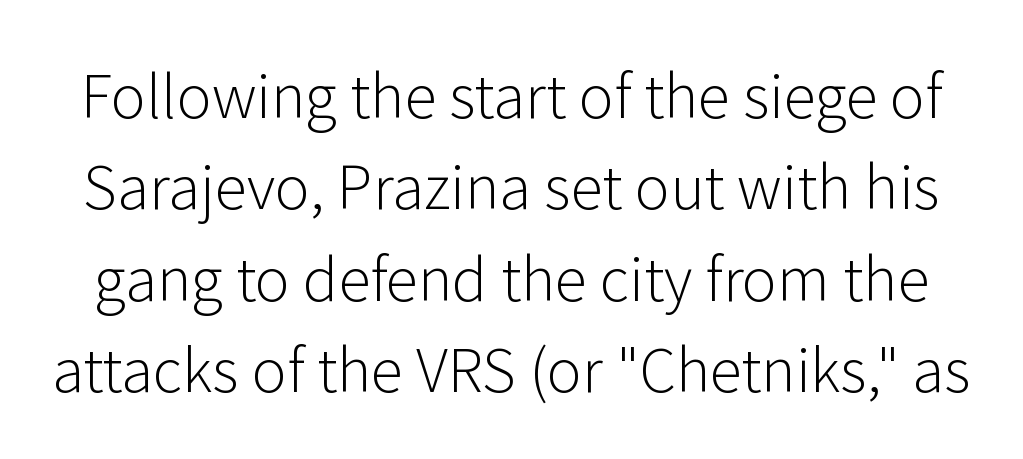
{"serif": "no", "italic": "no", "bold": "no", "weight": "light", "width": "normal", "stroke_contrast": "low", "x_height": "medium", "monospaced": "no", "underline": "no", "line_spacing": "normal", "line_spacing_ratio": 1.55, "letter_spacing": "normal", "letter_spacing_em": 0.0, "glyph_px": 59}
